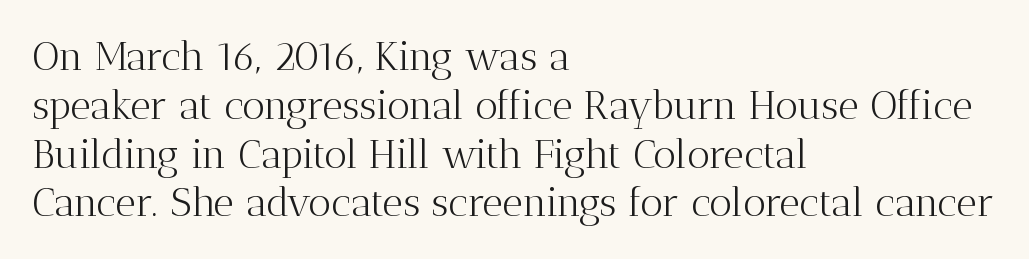
The image shows 40 px light serif type, upright; set left-aligned, line spacing 1.22x, normal letter spacing, not underlined; medium stroke contrast and a medium x-height.
